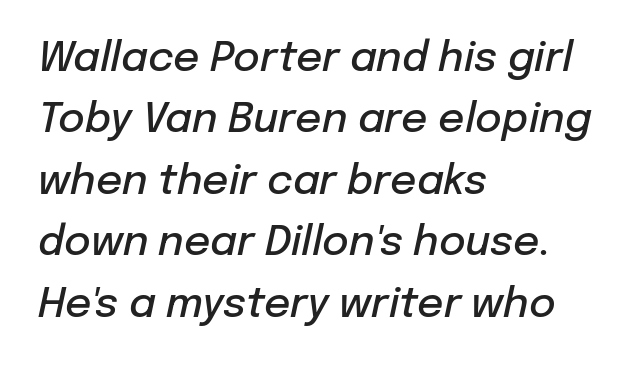
The image shows 41 px semibold type, italic (leaning right); set left-aligned, normal line spacing (1.5x), normal letter spacing, not underlined; low stroke contrast and a medium x-height.
